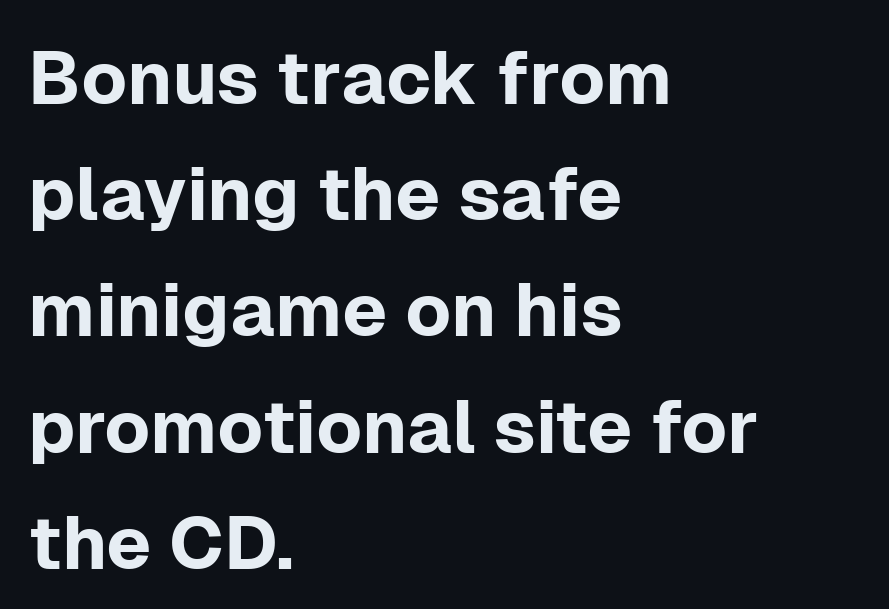
What kind of face is this? One without serifs — a sans. The typesetter chose a ragged-right arrangement here. No word sits above an underline. Spacing between characters is what you'd get straight out of the box. Honestly, the row spacing looks completely unremarkable. The passage shown is typed in a proportional face where columns would drift.
